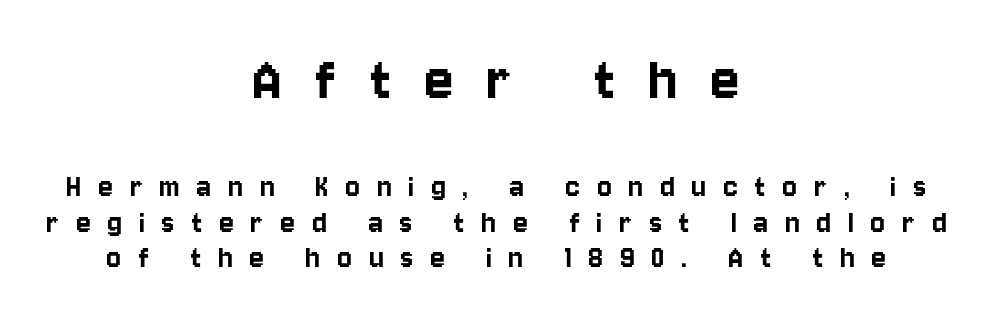
The image shows 67 px condensed sans-serif type, upright; set centered, tight line spacing (1.05x), unusually wide letter spacing (+0.5 em), not underlined; the first (top) block is 1.97x larger; low stroke contrast and a large x-height.
